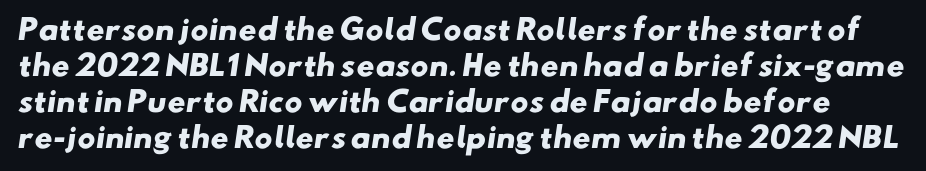
Q: Is the text bold? A: Yes.
Q: Is the typeface a serif or a sans-serif typeface? A: Sans-serif.
Q: Is the text underlined? A: No.
Q: Is the spacing between letters normal or unusually wide? A: Normal.
Q: Is the spacing between lines tight, normal or loose? A: Normal.
Q: Width (condensed, normal, or wide)? A: Wide.
Q: Stroke contrast? A: Low.
Q: x-height? A: Small.
Q: Monospaced? A: No.
